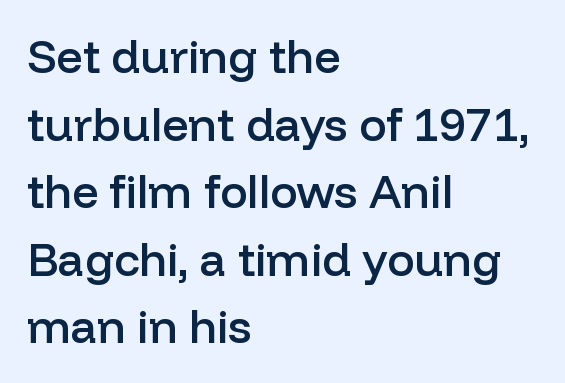
Q: Is the text bold? A: Semi-bold.
Q: Is the text italic (slanted)? A: No, it is upright.
Q: Is the typeface a serif or a sans-serif typeface? A: Sans-serif.
Q: Is the text underlined? A: No.
Q: How is the paragraph aligned? A: Left-aligned.
Q: Is the spacing between letters normal or unusually wide? A: Normal.
Q: Is the spacing between lines tight, normal or loose? A: Normal.
Q: Width (condensed, normal, or wide)? A: Normal.
Q: Stroke contrast? A: Low.
Q: x-height? A: Medium.
Q: Monospaced? A: No.
